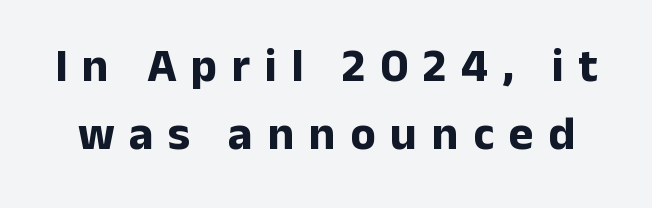
Line spacing here is normal. Bold? Absolutely — the strokes are thick and heavy. Proportional: the letters do not fall into vertical columns. The type is letterspaced generously, with wide tracking. Lines of text with bare space underneath.
